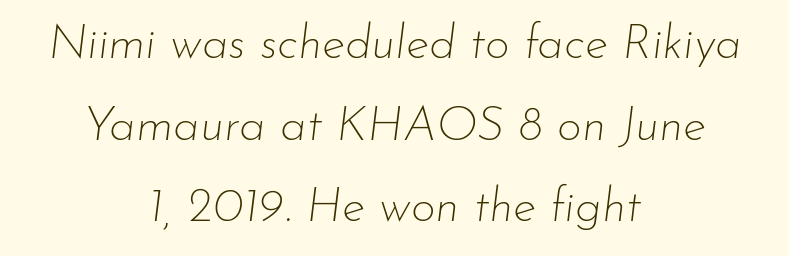
The image shows 48 px thin type, italic (leaning right); set centered, normal line spacing (1.7x), normal letter spacing, not underlined; low stroke contrast and a small x-height.
